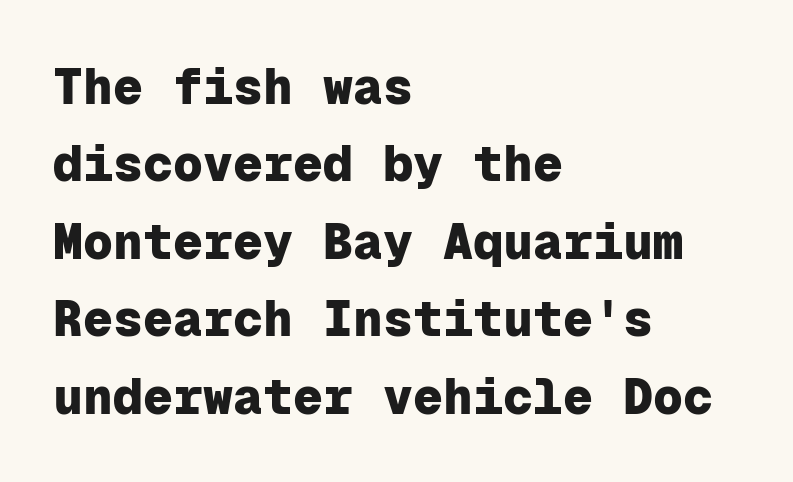
The image shows 50 px heavy sans-serif type, upright, monospaced; set left-aligned, normal line spacing (1.55x), normal letter spacing, not underlined; low stroke contrast and a medium x-height.
